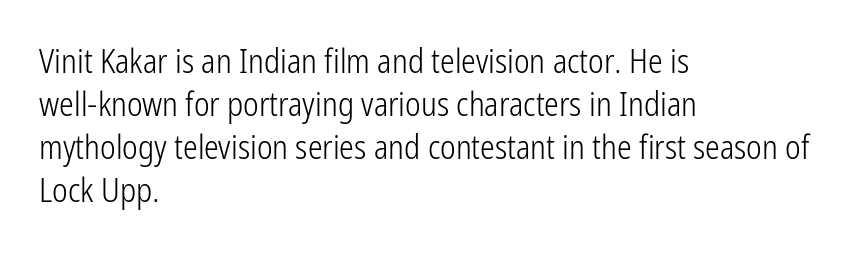
{"serif": "no", "italic": "no", "bold": "no", "weight": "light", "width": "condensed", "stroke_contrast": "low", "x_height": "medium", "monospaced": "no", "underline": "no", "align": "left", "line_spacing": "normal", "line_spacing_ratio": 1.3, "letter_spacing": "normal", "letter_spacing_em": 0.0, "glyph_px": 33}
